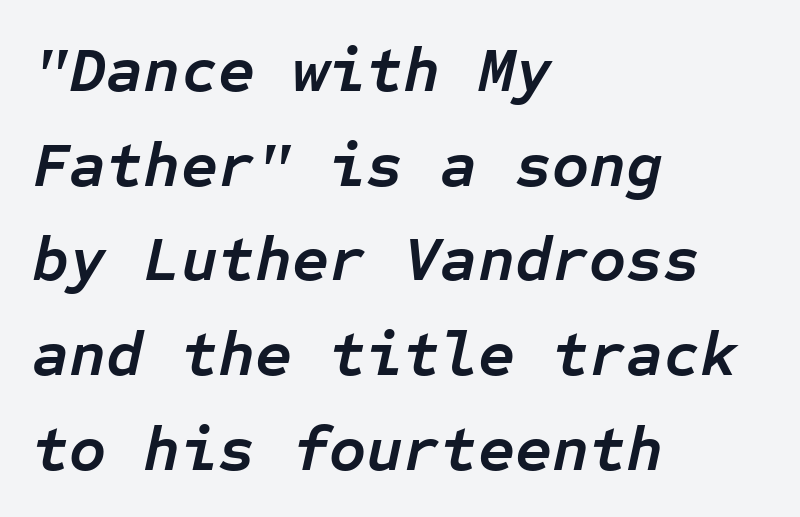
Inter-character spacing is left at the font's built-in metrics. A student would call this left alignment; a typographer would say flush left, rag right. Note the uniform advance width — an 'i' takes as much space as an 'm'. How would I describe the line gaps? Plain and ordinary.
